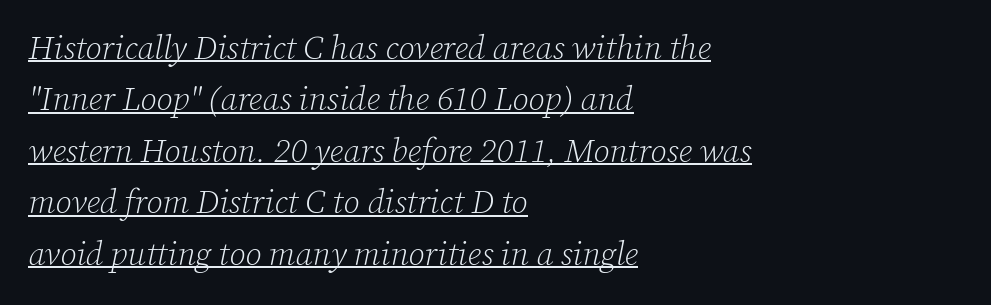
Leading matches the norm, producing a regular column. The horizontal fit of the characters is conventional and even. Heft: none added — not bold. Horizontally, the lines are justified to the leading edge only. Is this a fixed-width face? No — the glyphs have proportional, varying widths. The glyphs in this specimen are seriffed.
